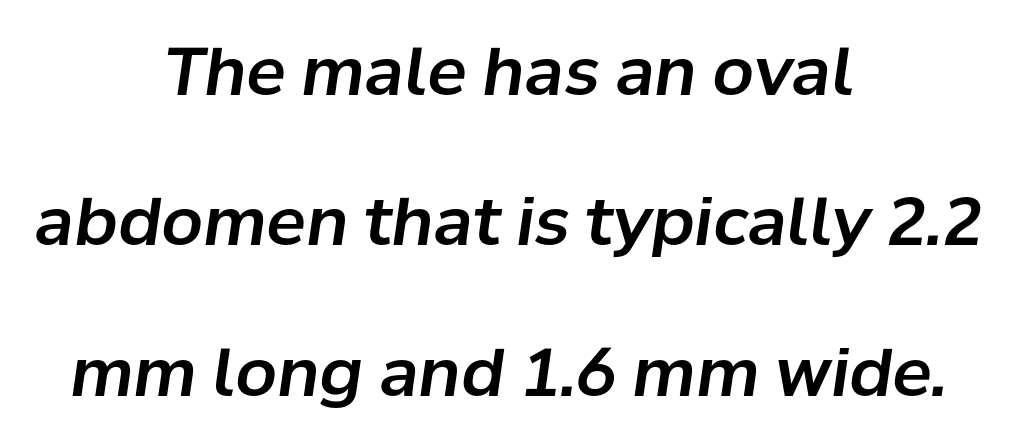
These lines are centered, leaving both edges ragged. Proportional: the letters do not fall into vertical columns. Does the lettering tilt? It does — this is italic. Here the glyphs are tracked normally, forming tight word shapes. The area under the type is left untouched.
